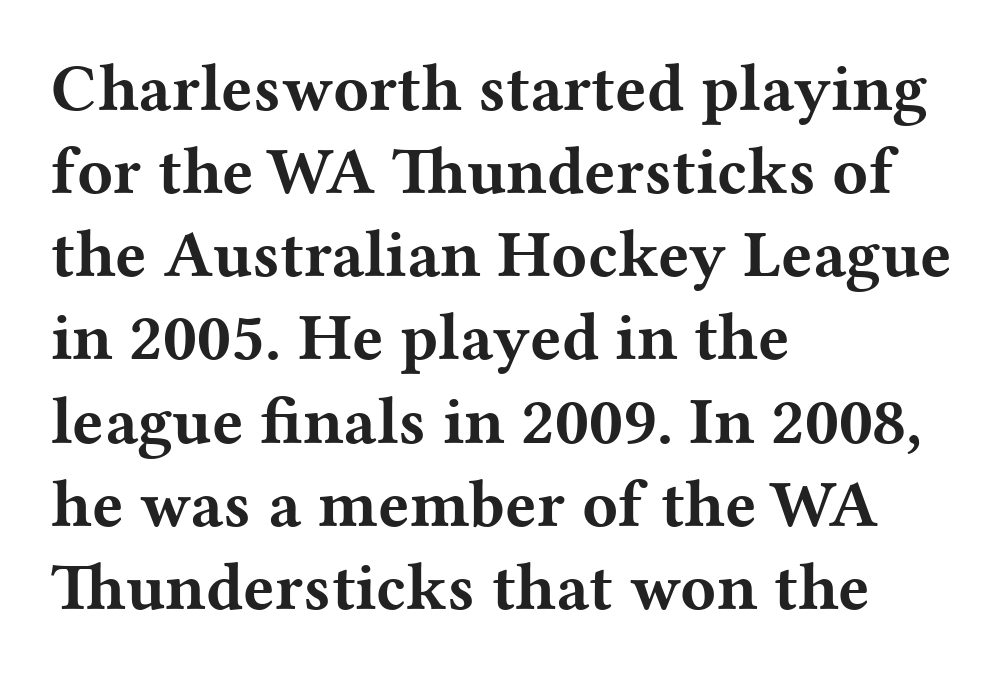
Q: Is the text bold? A: Yes.
Q: Is the text italic (slanted)? A: No, it is upright.
Q: Is the typeface a serif or a sans-serif typeface? A: Serif.
Q: Is the text underlined? A: No.
Q: How is the paragraph aligned? A: Left-aligned.
Q: Is the spacing between letters normal or unusually wide? A: Normal.
Q: Is the spacing between lines tight, normal or loose? A: Normal.
Q: Width (condensed, normal, or wide)? A: Wide.
Q: Stroke contrast? A: Medium.
Q: x-height? A: Medium.
Q: Monospaced? A: No.
